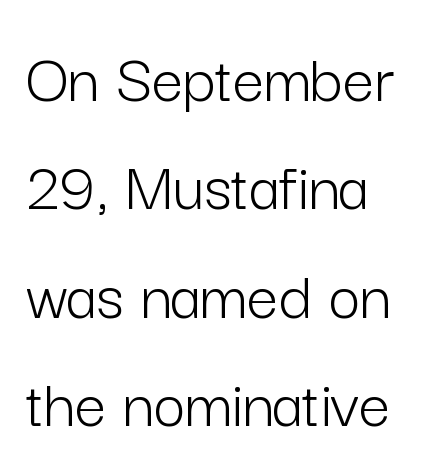
{"serif": "no", "italic": "no", "bold": "no", "weight": "light", "width": "normal", "stroke_contrast": "low", "x_height": "medium", "monospaced": "no", "underline": "no", "line_spacing": "normal", "line_spacing_ratio": 1.55, "letter_spacing": "normal", "letter_spacing_em": 0.0, "glyph_px": 70}
